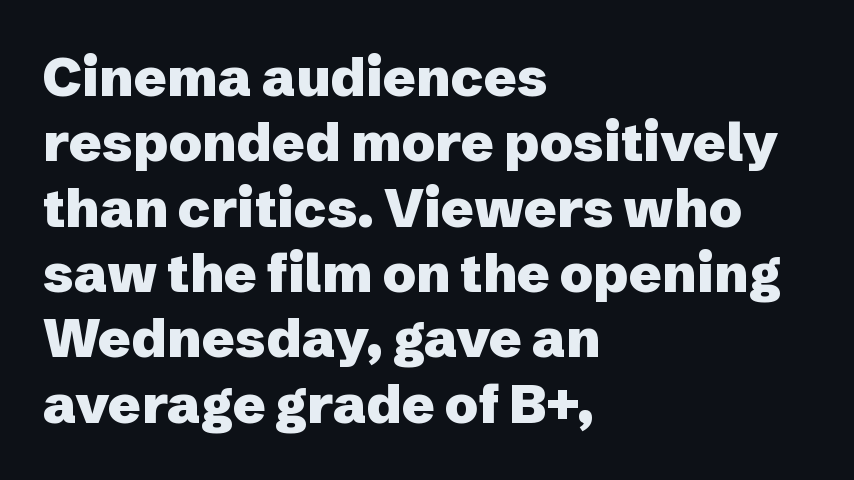
Q: Is the text bold? A: Yes.
Q: Is the text italic (slanted)? A: No, it is upright.
Q: Is the typeface a serif or a sans-serif typeface? A: Sans-serif.
Q: Is the text underlined? A: No.
Q: How is the paragraph aligned? A: Left-aligned.
Q: Is the spacing between letters normal or unusually wide? A: Normal.
Q: Width (condensed, normal, or wide)? A: Normal.
Q: Stroke contrast? A: Low.
Q: x-height? A: Medium.
Q: Monospaced? A: No.
